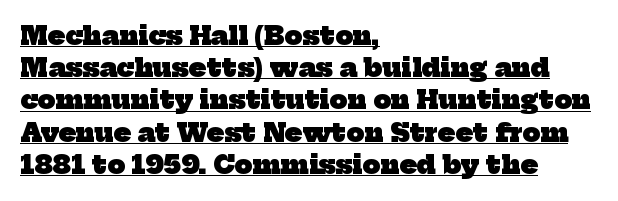
The image shows 25 px bold type; set left-aligned, normal line spacing (1.29x), normal letter spacing, underlined.
